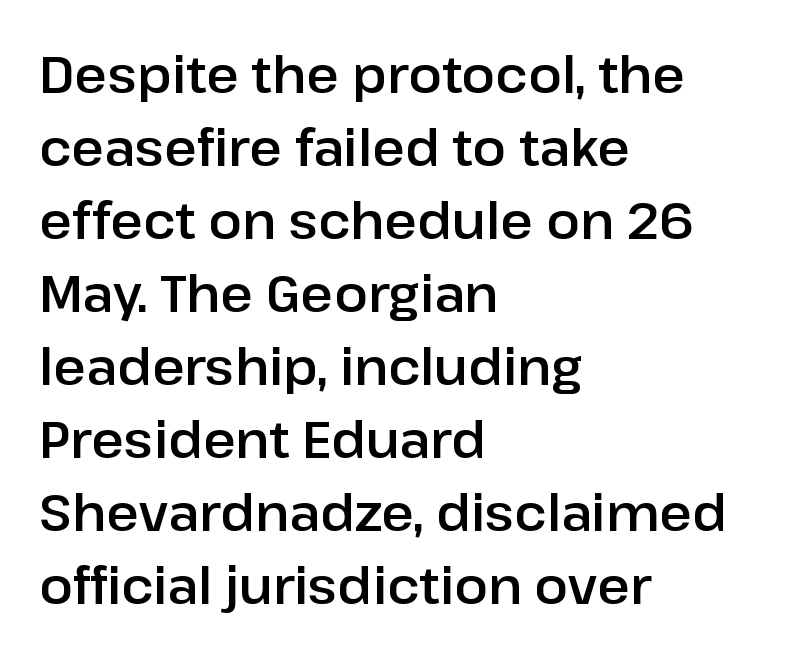
{"serif": "no", "italic": "no", "width": "normal", "stroke_contrast": "low", "x_height": "medium", "monospaced": "no", "underline": "no", "align": "left", "line_spacing": "normal", "line_spacing_ratio": 1.46, "letter_spacing": "normal", "letter_spacing_em": 0.0, "glyph_px": 50}
